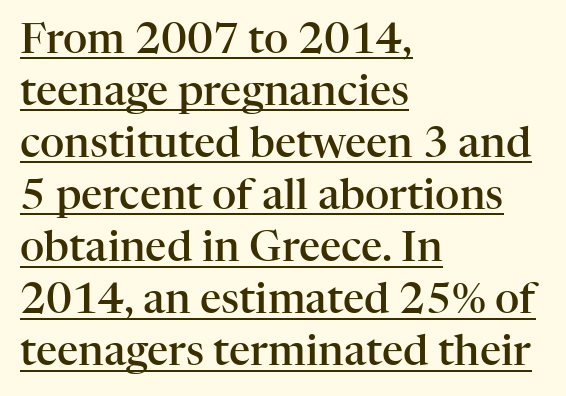
{"serif": "yes", "italic": "no", "bold": "semi", "weight": "semibold", "width": "normal", "stroke_contrast": "high", "x_height": "medium", "monospaced": "no", "underline": "yes", "align": "left", "line_spacing_ratio": 1.24, "letter_spacing": "normal", "letter_spacing_em": 0.0, "glyph_px": 42}
